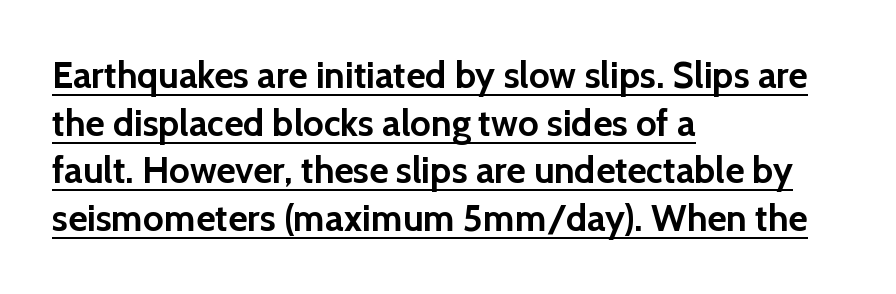
Q: Is the text bold? A: Yes.
Q: Is the text italic (slanted)? A: No, it is upright.
Q: Is the typeface a serif or a sans-serif typeface? A: Sans-serif.
Q: Is the text underlined? A: Yes.
Q: How is the paragraph aligned? A: Left-aligned.
Q: Is the spacing between letters normal or unusually wide? A: Normal.
Q: Is the spacing between lines tight, normal or loose? A: Normal.
Q: Width (condensed, normal, or wide)? A: Normal.
Q: x-height? A: Medium.
Q: Monospaced? A: No.
